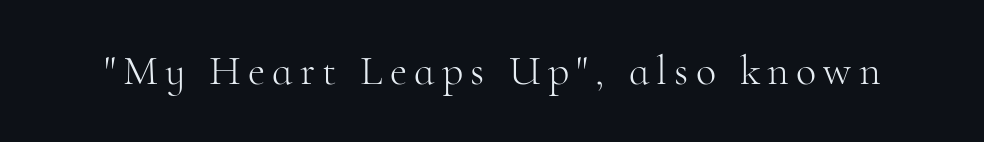
Q: Is the text bold? A: No.
Q: Is the text italic (slanted)? A: No, it is upright.
Q: Is the typeface a serif or a sans-serif typeface? A: Serif.
Q: Is the text underlined? A: No.
Q: Width (condensed, normal, or wide)? A: Normal.
Q: Stroke contrast? A: High.
Q: x-height? A: Small.
Q: Monospaced? A: No.
